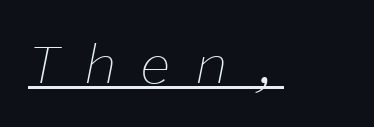
This sample uses an oblique cut, with every glyph tilted off the vertical. Stems and bowls with no extra thickness — not bold. Looks like terminal output: every glyph gets an equal slot. Somebody hit Ctrl+U on this one — the words are underlined.
